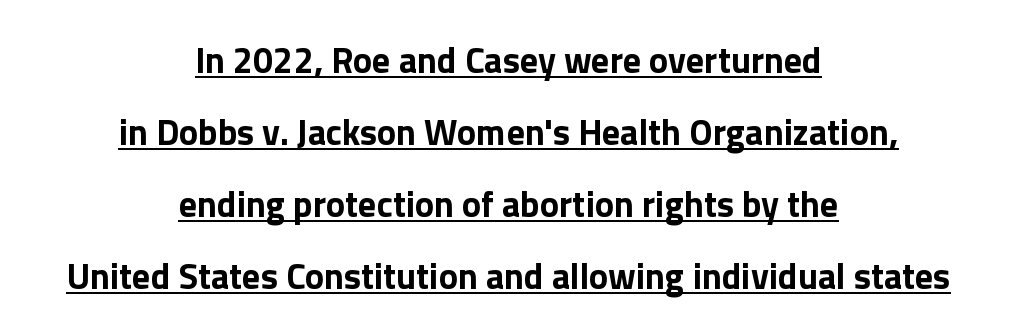
The image shows 36 px bold sans-serif type, upright; set centered, loose line spacing (2.0x), normal letter spacing, underlined; low stroke contrast and a medium x-height.
